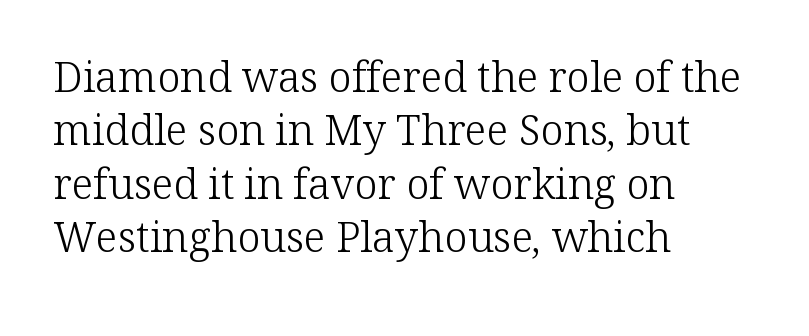
Heaviness? Minimal to ordinary, like unemphasized prose. How would I describe the line gaps? Plain and ordinary. Descenders hang freely into open space. Regarding serifs, this sample has them. The letters advance in unequal steps, a hallmark of proportional type.
